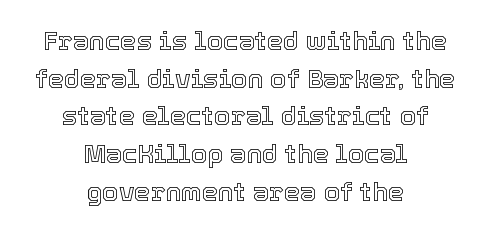
{"italic": "no", "underline": "no", "align": "center", "line_spacing": "normal", "line_spacing_ratio": 1.45, "letter_spacing": "normal", "letter_spacing_em": 0.0, "glyph_px": 26}
